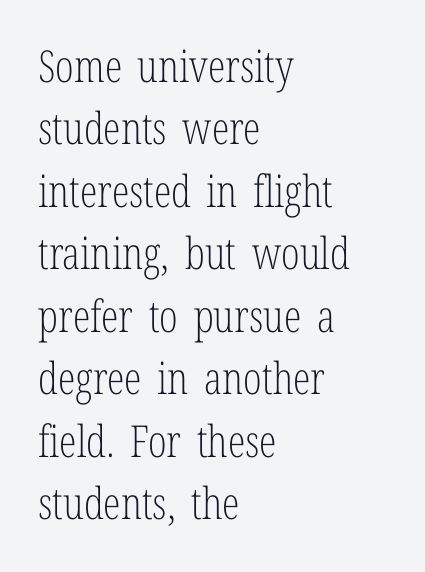
Q: Is the text bold? A: No.
Q: Is the text italic (slanted)? A: No, it is upright.
Q: Is the typeface a serif or a sans-serif typeface? A: Serif.
Q: Is the text underlined? A: No.
Q: How is the paragraph aligned? A: Left-aligned.
Q: Is the spacing between letters normal or unusually wide? A: Normal.
Q: Is the spacing between lines tight, normal or loose? A: Normal.
Q: Width (condensed, normal, or wide)? A: Condensed.
Q: Stroke contrast? A: Low.
Q: x-height? A: Medium.
Q: Monospaced? A: No.
